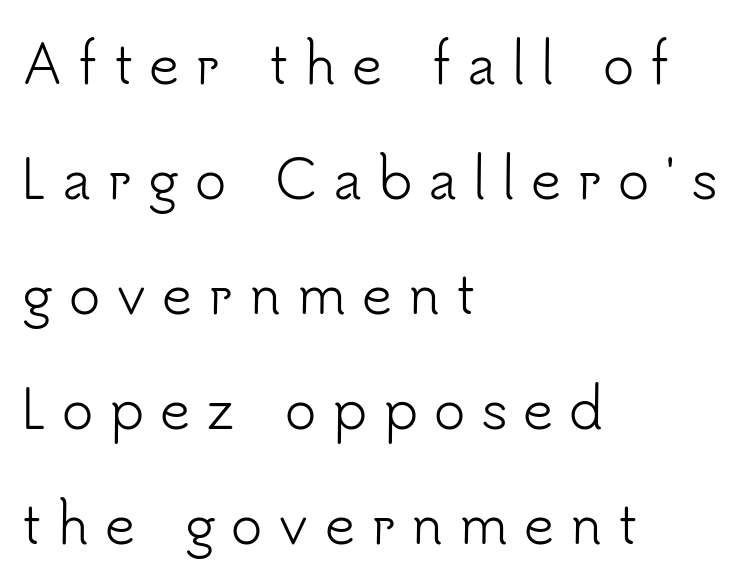
{"serif": "no", "italic": "no", "bold": "no", "weight": "light", "width": "normal", "stroke_contrast": "low", "x_height": "small", "monospaced": "no", "underline": "no", "align": "left", "line_spacing": "loose", "line_spacing_ratio": 2.17, "letter_spacing": "wide", "letter_spacing_em": 0.3, "glyph_px": 53}
